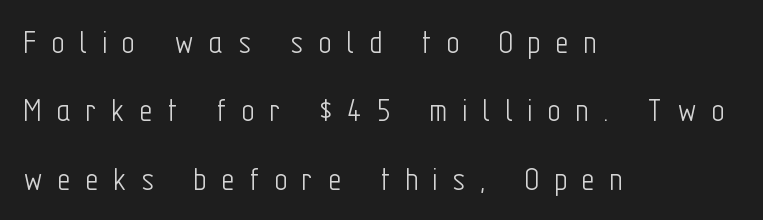
The image shows 36 px light, condensed sans-serif type, upright; set left-aligned, loose line spacing (1.9x), unusually wide letter spacing (+0.41 em), not underlined; low stroke contrast and a medium x-height.
